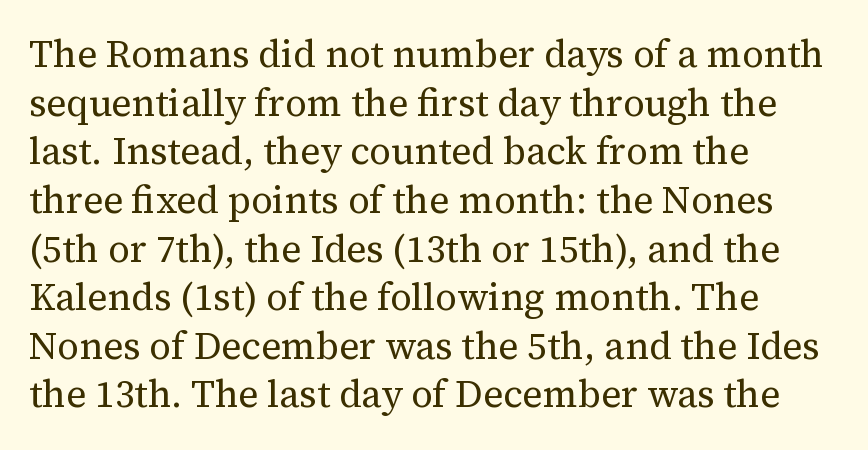
The image shows 38 px regular-weight serif type, upright; set left-aligned, normal line spacing (1.28x), normal letter spacing, not underlined; medium stroke contrast and a medium x-height.
